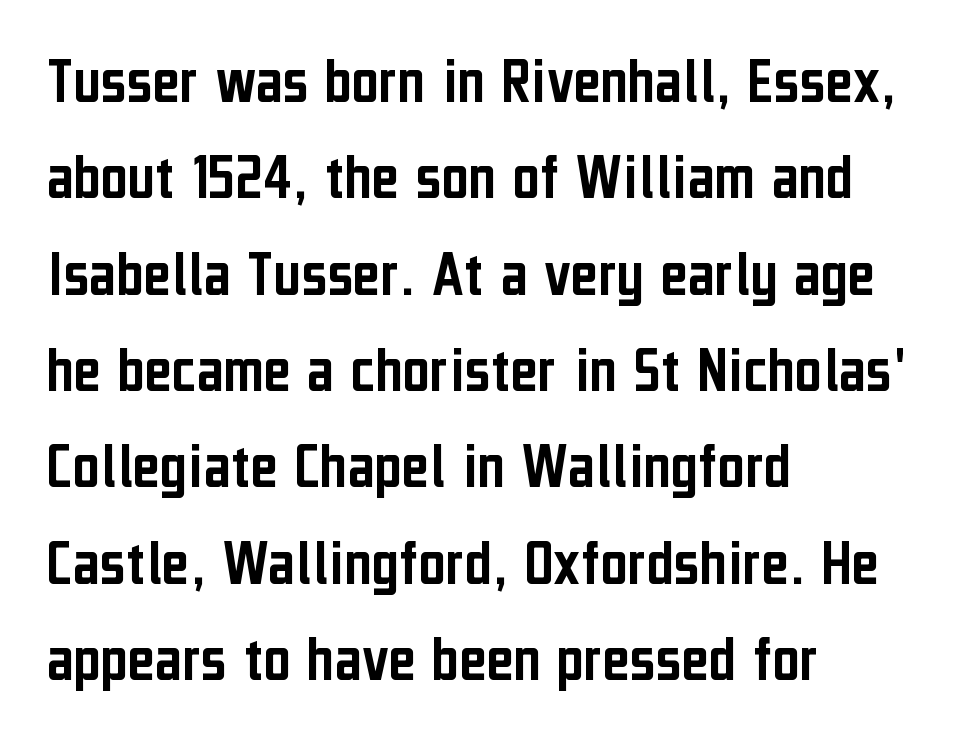
Alignment: flush left. Between one letter and the next there's only the usual sliver of space. A typesetter would call this proportional, since set widths differ per character. To sum up the face: it is a sans, with no serifs.
